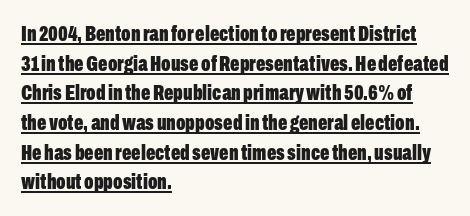
The image shows 22 px bold type, upright; set left-aligned, normal line spacing (1.35x), normal letter spacing, underlined.
